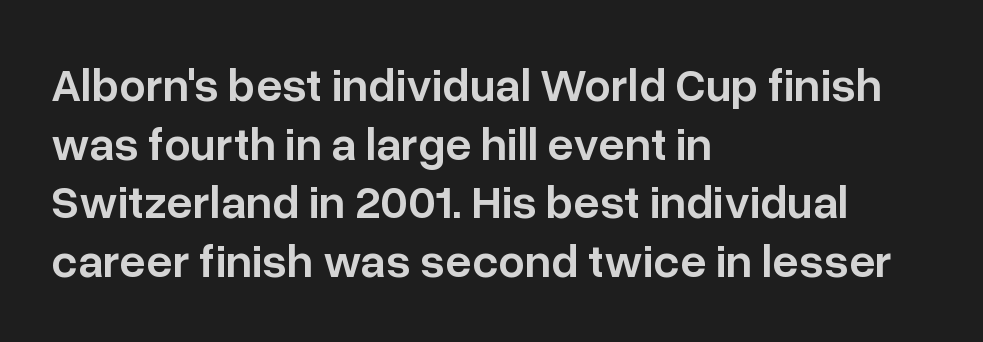
The image shows 47 px semibold sans-serif type, upright; set left-aligned, normal line spacing (1.25x), normal letter spacing, not underlined; low stroke contrast and a medium x-height.
